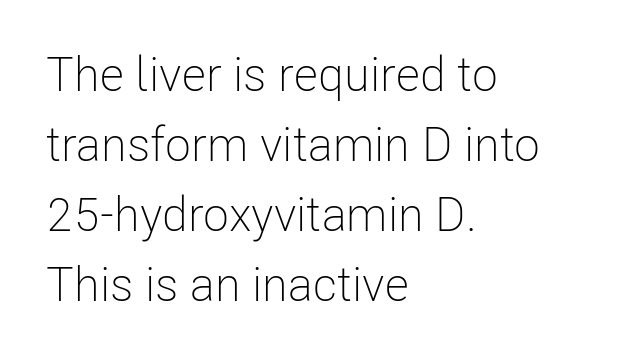
The image shows 48 px light, condensed sans-serif type, upright; set left-aligned, normal line spacing (1.46x), normal letter spacing, not underlined; low stroke contrast and a medium x-height.
